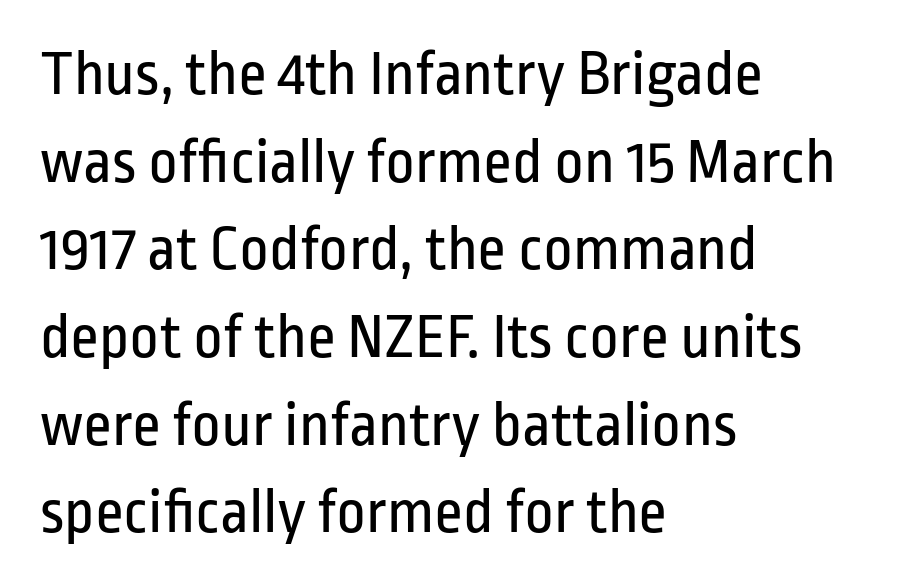
{"serif": "no", "italic": "no", "bold": "no", "weight": "regular", "width": "condensed", "stroke_contrast": "low", "x_height": "medium", "monospaced": "no", "underline": "no", "align": "left", "line_spacing": "normal", "line_spacing_ratio": 1.37, "letter_spacing": "normal", "letter_spacing_em": 0.0, "glyph_px": 64}
